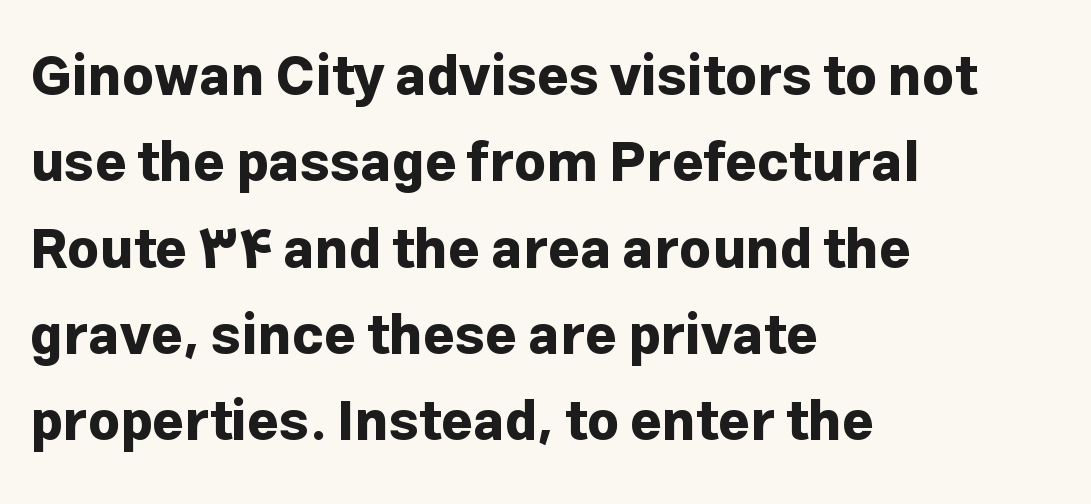
How would I describe the line gaps? Plain and ordinary. Ascenders rise straight up at ninety degrees. Letter spacing: default. On the weight axis this lands at bold, roughly 700. Reading down the block, your eye returns to a fixed left position each line.
